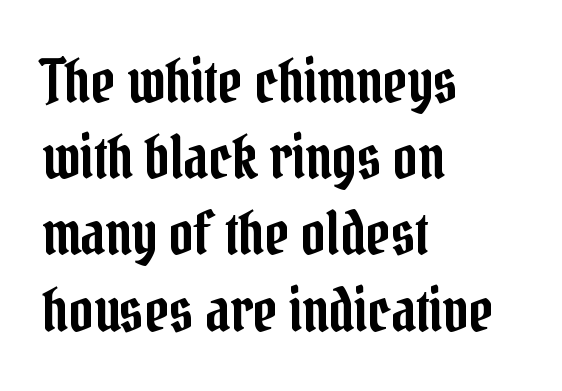
{"serif": "yes", "italic": "no", "width": "condensed", "stroke_contrast": "low", "x_height": "medium", "monospaced": "no", "underline": "no", "align": "left", "line_spacing": "normal", "line_spacing_ratio": 1.27, "letter_spacing": "normal", "letter_spacing_em": 0.0, "glyph_px": 60}
